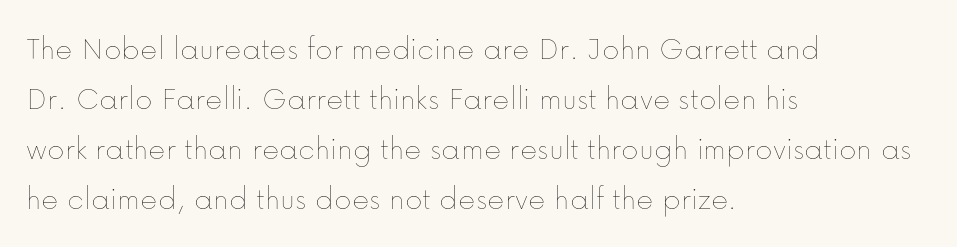
The image shows 33 px thin type, upright; set left-aligned, normal line spacing (1.52x), normal letter spacing, not underlined; low stroke contrast and a medium x-height.
